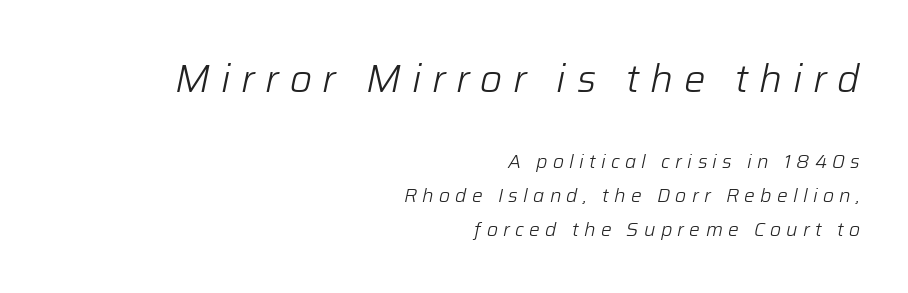
Q: Is the text bold? A: No.
Q: Is the text italic (slanted)? A: Yes, it leans right by about 12 degrees.
Q: Is the text underlined? A: No.
Q: How is the paragraph aligned? A: Right-aligned.
Q: Is the spacing between letters normal or unusually wide? A: Unusually wide.
Q: Which block of text is set in a larger size, the first (top) or the second (bottom)? A: The first (top) one.
Q: Width (condensed, normal, or wide)? A: Normal.
Q: Stroke contrast? A: Low.
Q: x-height? A: Medium.
Q: Monospaced? A: No.
